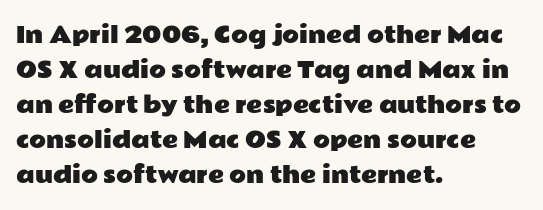
Q: Is the text italic (slanted)? A: No, it is upright.
Q: Is the text underlined? A: No.
Q: How is the paragraph aligned? A: Left-aligned.
Q: Is the spacing between letters normal or unusually wide? A: Normal.
Q: Is the spacing between lines tight, normal or loose? A: Normal.
